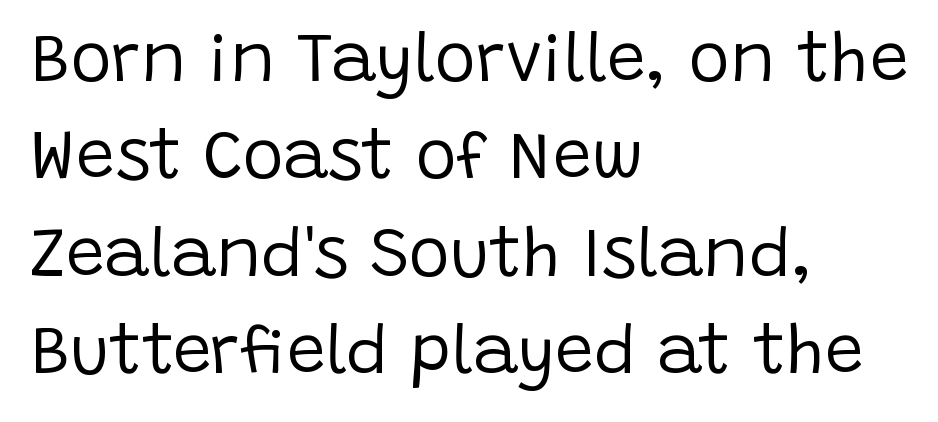
Q: Is the text bold? A: No.
Q: Is the text italic (slanted)? A: No, it is upright.
Q: Is the typeface a serif or a sans-serif typeface? A: Sans-serif.
Q: Is the text underlined? A: No.
Q: How is the paragraph aligned? A: Left-aligned.
Q: Is the spacing between letters normal or unusually wide? A: Normal.
Q: Is the spacing between lines tight, normal or loose? A: Normal.
Q: Width (condensed, normal, or wide)? A: Normal.
Q: Stroke contrast? A: Low.
Q: x-height? A: Large.
Q: Monospaced? A: No.
